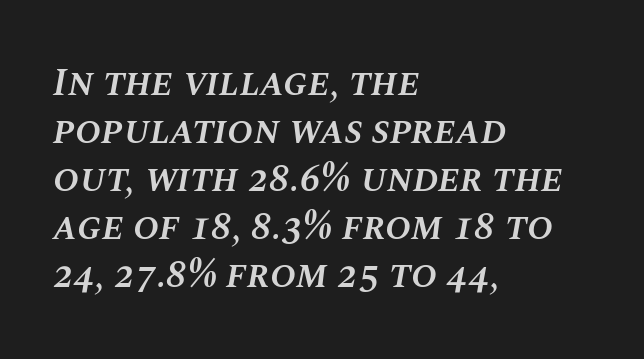
Q: Is the text bold? A: Semi-bold.
Q: Is the text italic (slanted)? A: Yes, it leans right by about 10 degrees.
Q: Is the text underlined? A: No.
Q: How is the paragraph aligned? A: Left-aligned.
Q: Is the spacing between letters normal or unusually wide? A: Normal.
Q: Width (condensed, normal, or wide)? A: Normal.
Q: Stroke contrast? A: Medium.
Q: x-height? A: Large.
Q: Monospaced? A: No.
